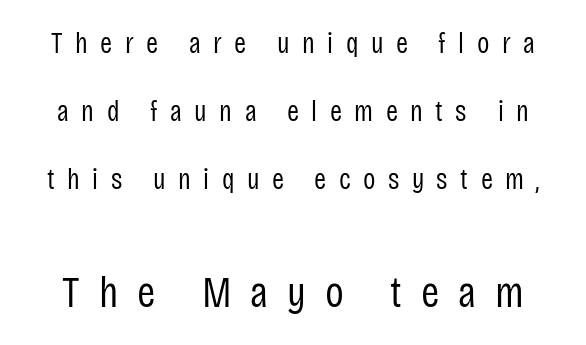
Q: Is the text bold? A: No.
Q: Is the text italic (slanted)? A: No, it is upright.
Q: Is the typeface a serif or a sans-serif typeface? A: Sans-serif.
Q: Is the text underlined? A: No.
Q: Is the spacing between letters normal or unusually wide? A: Unusually wide.
Q: Is the spacing between lines tight, normal or loose? A: Loose.
Q: Which block of text is set in a larger size, the first (top) or the second (bottom)? A: The second (bottom) one.
Q: Width (condensed, normal, or wide)? A: Condensed.
Q: Stroke contrast? A: Low.
Q: x-height? A: Large.
Q: Monospaced? A: No.
